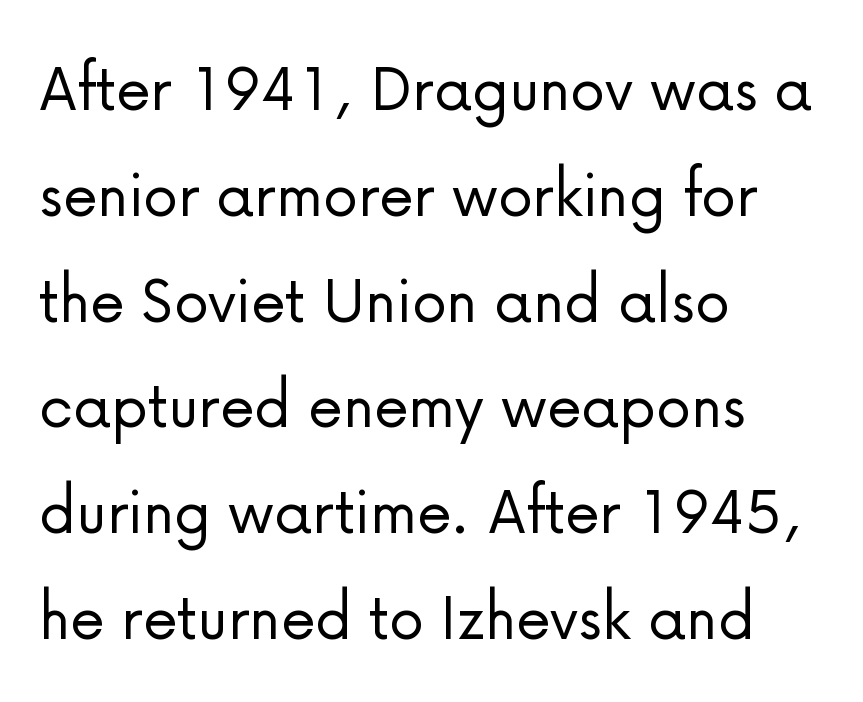
No feet cap the strokes, marking this as sans-serif type. Compared with typical paragraphs, the rows here are spaced about the same. The gaps between neighbouring characters are ordinary and unremarkable. One-word summary of the alignment: left. A typesetter would mark this as roman, not italic.
